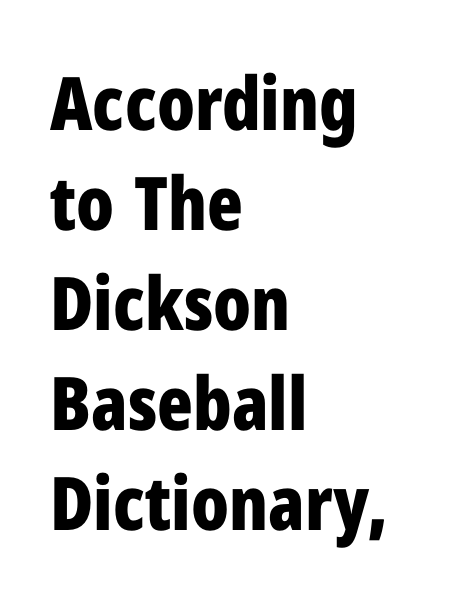
Each letter's strokes conclude bluntly, with no projecting serifs. What's the leading like? Ordinary, nothing unusual. Underlining? Definitely not there. The typography opts for an upright posture over an oblique one. The strokes are fattened all the way to bold.
